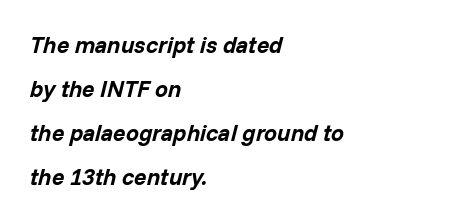
Q: Is the text bold? A: Yes.
Q: Is the text italic (slanted)? A: Yes, it leans right by about 14 degrees.
Q: Is the text underlined? A: No.
Q: How is the paragraph aligned? A: Left-aligned.
Q: Is the spacing between letters normal or unusually wide? A: Normal.
Q: Is the spacing between lines tight, normal or loose? A: Loose.
